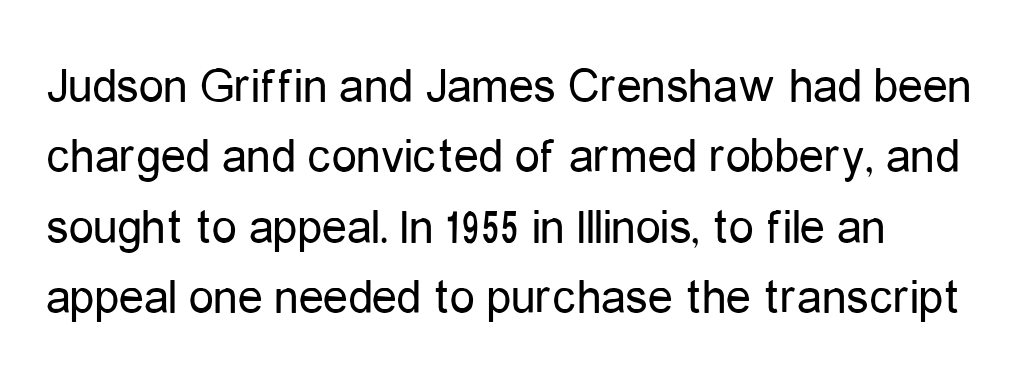
{"serif": "no", "italic": "no", "bold": "no", "weight": "regular", "width": "condensed", "stroke_contrast": "low", "x_height": "medium", "monospaced": "no", "underline": "no", "align": "left", "line_spacing": "normal", "line_spacing_ratio": 1.41, "letter_spacing": "normal", "letter_spacing_em": 0.0, "glyph_px": 50}
